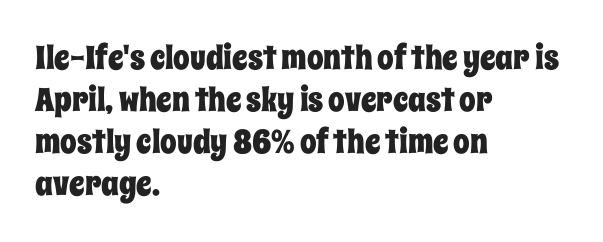
{"italic": "no", "width": "condensed", "stroke_contrast": "low", "x_height": "large", "monospaced": "no", "underline": "no", "align": "left", "line_spacing": "normal", "line_spacing_ratio": 1.27, "letter_spacing": "normal", "letter_spacing_em": 0.0, "glyph_px": 33}
